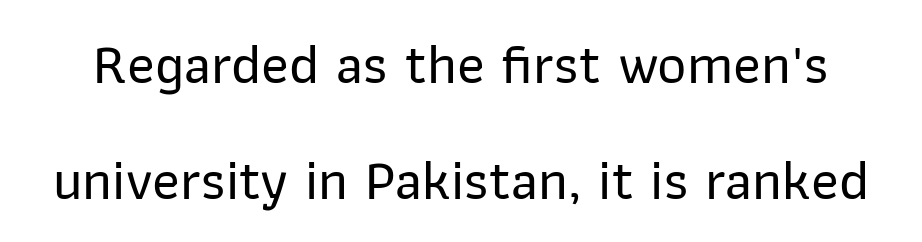
Vertical spacing — loose. Unmarked baselines from the first word to the last. Posture: straight, roman, zero tilt. Standard letterfit; no display-style spreading of the glyphs. Here the designer chose a conventional face with non-uniform glyph widths.
